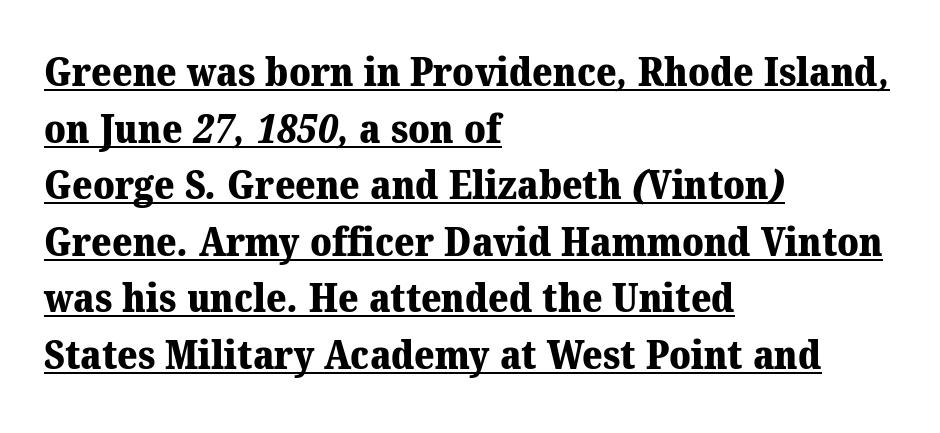
Typeset ragged right — the left edge is the straight one. Quick note: interline space is typical. Here the designer chose a conventional face with non-uniform glyph widths. Is this a sans? No — the strokes have serifs.
